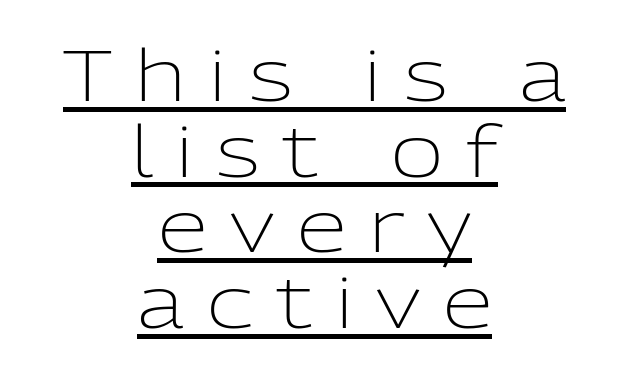
{"serif": "no", "italic": "no", "bold": "no", "weight": "light", "width": "normal", "stroke_contrast": "low", "x_height": "medium", "monospaced": "no", "underline": "yes", "align": "center", "line_spacing": "tight", "line_spacing_ratio": 1.05, "letter_spacing": "wide", "letter_spacing_em": 0.32, "glyph_px": 72}
